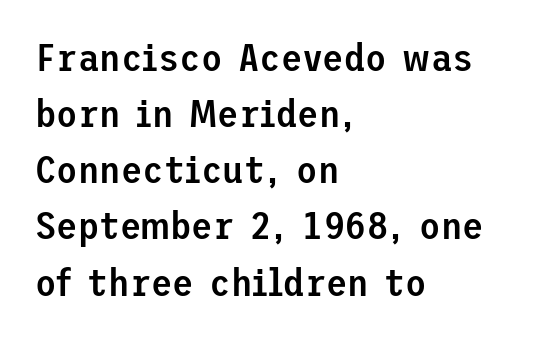
{"serif": "no", "italic": "no", "bold": "semi", "weight": "semibold", "width": "normal", "stroke_contrast": "low", "x_height": "medium", "underline": "no", "align": "left", "line_spacing": "normal", "line_spacing_ratio": 1.44, "letter_spacing": "normal", "letter_spacing_em": 0.0, "glyph_px": 39}
